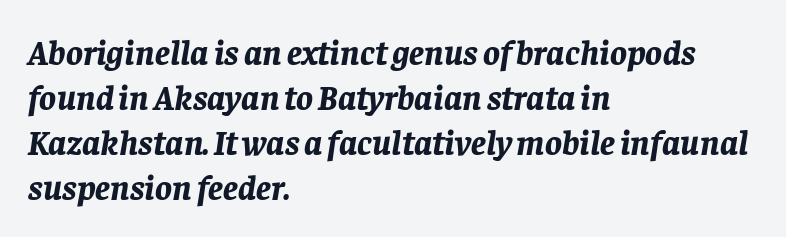
The image shows 35 px bold type, italic (leaning right); set left-aligned, normal line spacing (1.29x), normal letter spacing, not underlined; low stroke contrast and a large x-height.
